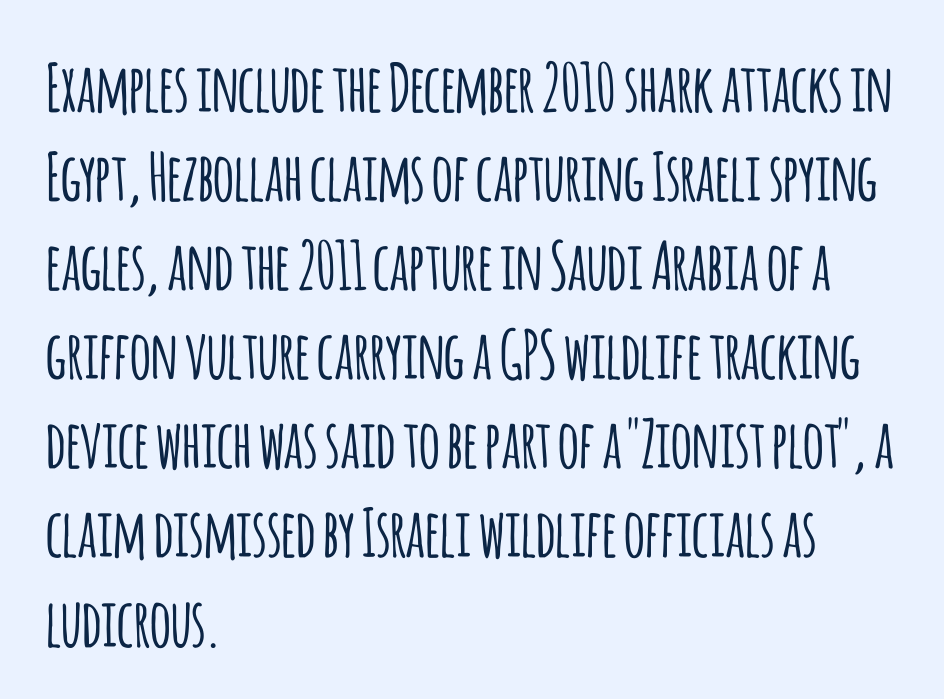
{"serif": "no", "italic": "no", "width": "condensed", "stroke_contrast": "low", "x_height": "large", "monospaced": "no", "underline": "no", "align": "left", "line_spacing": "normal", "line_spacing_ratio": 1.35, "letter_spacing": "normal", "letter_spacing_em": 0.0, "glyph_px": 66}
